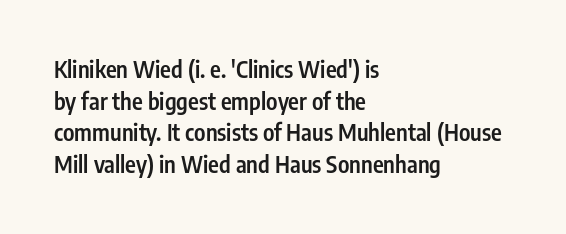
Q: Is the text bold? A: Semi-bold.
Q: Is the text italic (slanted)? A: No, it is upright.
Q: Is the text underlined? A: No.
Q: How is the paragraph aligned? A: Left-aligned.
Q: Is the spacing between letters normal or unusually wide? A: Normal.
Q: Is the spacing between lines tight, normal or loose? A: Normal.
